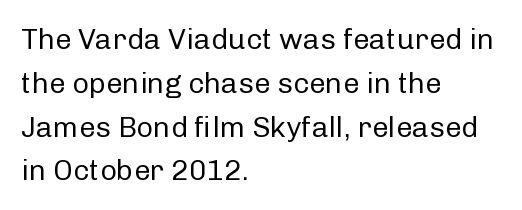
The image shows 29 px regular-weight sans-serif type, upright; set left-aligned, normal line spacing (1.51x), normal letter spacing, not underlined; low stroke contrast and a medium x-height.
